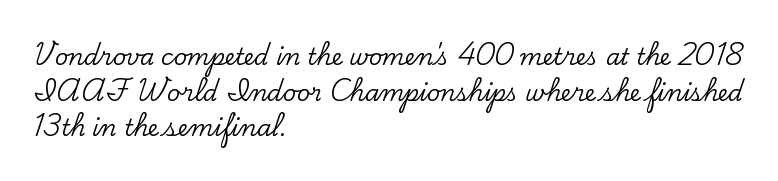
The image shows 23 px text type; set left-aligned, normal line spacing (1.55x), normal letter spacing, not underlined.
